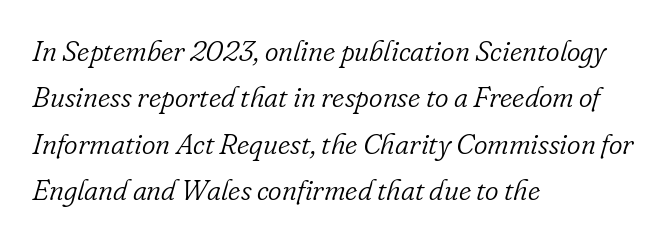
Q: Is the text bold? A: No.
Q: Is the text italic (slanted)? A: Yes, it leans right by about 16 degrees.
Q: Is the typeface a serif or a sans-serif typeface? A: Serif.
Q: Is the text underlined? A: No.
Q: How is the paragraph aligned? A: Left-aligned.
Q: Is the spacing between letters normal or unusually wide? A: Normal.
Q: Is the spacing between lines tight, normal or loose? A: Normal.
Q: Width (condensed, normal, or wide)? A: Normal.
Q: Stroke contrast? A: Low.
Q: x-height? A: Small.
Q: Monospaced? A: No.
